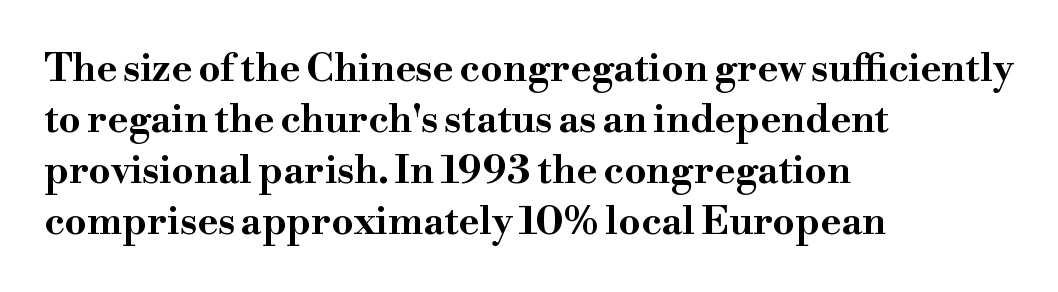
{"serif": "yes", "italic": "no", "bold": "yes", "weight": "bold", "width": "wide", "stroke_contrast": "high", "x_height": "small", "monospaced": "no", "underline": "no", "align": "left", "line_spacing": "normal", "line_spacing_ratio": 1.31, "letter_spacing": "normal", "letter_spacing_em": 0.0, "glyph_px": 39}
